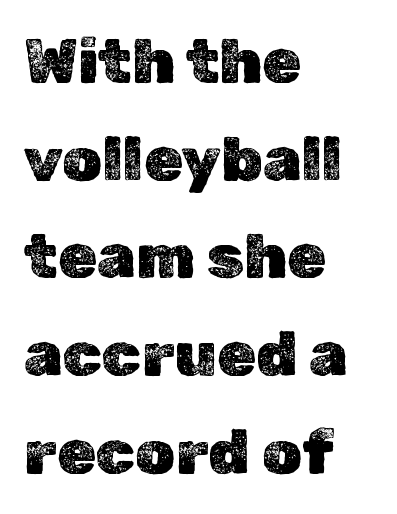
Q: Is the text italic (slanted)? A: No, it is upright.
Q: Is the text underlined? A: No.
Q: How is the paragraph aligned? A: Left-aligned.
Q: Is the spacing between letters normal or unusually wide? A: Normal.
Q: Is the spacing between lines tight, normal or loose? A: Normal.
Q: Width (condensed, normal, or wide)? A: Normal.
Q: x-height? A: Medium.
Q: Monospaced? A: No.
